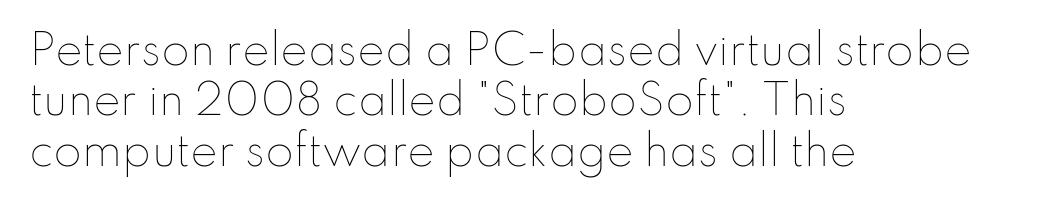
The image shows 41 px thin type, upright; set left-aligned, line spacing 1.23x, normal letter spacing, not underlined; low stroke contrast and a small x-height.
